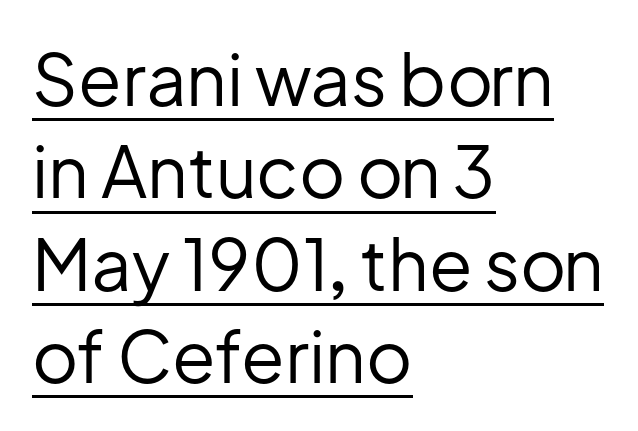
Designer's note — italics off, roman on. The rendering anchors every line to the left-hand side. Here the designer chose a conventional face with non-uniform glyph widths. The rendering shows plain stroke endings on the letterforms — a sans-serif design. Underlined type.
